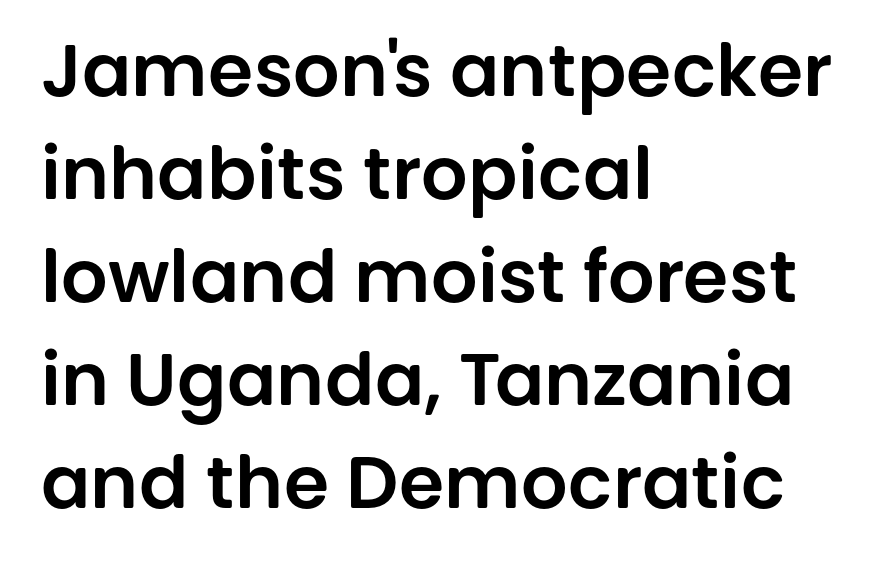
Ascenders rise straight up at ninety degrees. The leading is moderate, giving the passage an even texture. In CSS terms this would be text-align: left. The typeface chosen for these lines omits serifs.
